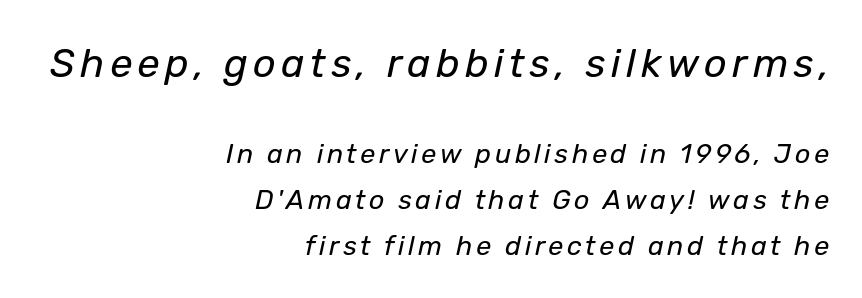
Q: Is the text bold? A: No.
Q: Is the text italic (slanted)? A: Yes, it leans right by about 12 degrees.
Q: Is the text underlined? A: No.
Q: How is the paragraph aligned? A: Right-aligned.
Q: Is the spacing between lines tight, normal or loose? A: Normal.
Q: Which block of text is set in a larger size, the first (top) or the second (bottom)? A: The first (top) one.
Q: Width (condensed, normal, or wide)? A: Normal.
Q: Stroke contrast? A: Low.
Q: x-height? A: Medium.
Q: Monospaced? A: No.
